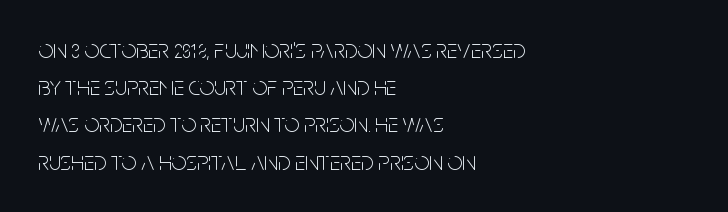
The rendering anchors every line to the left-hand side. A clean baseline with only descenders dipping below it. No chunkiness to these letters — they're not bold. Leading matches the norm, producing a regular column. Ascenders rise straight up at ninety degrees. Nobody touched the tracking dial on this one.
